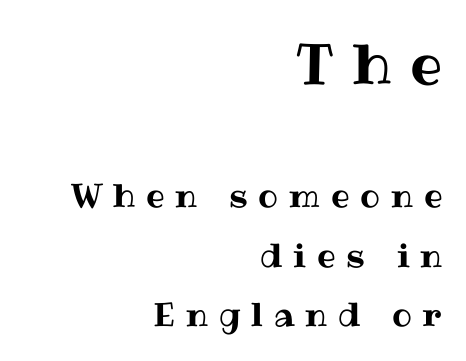
The image shows 57 px text type, upright; set right-aligned, line spacing 1.8x, unusually wide letter spacing (+0.33 em), not underlined; the first (top) block is 1.73x larger; medium stroke contrast and a medium x-height.
